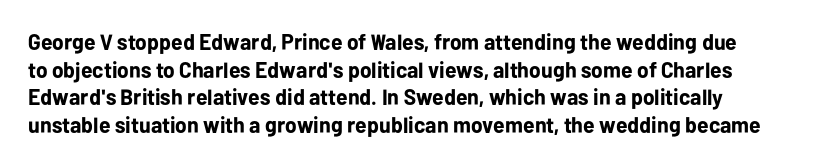
{"italic": "no", "bold": "yes", "underline": "no", "align": "left", "line_spacing": "normal", "line_spacing_ratio": 1.26, "letter_spacing": "normal", "letter_spacing_em": 0.0, "glyph_px": 22}
